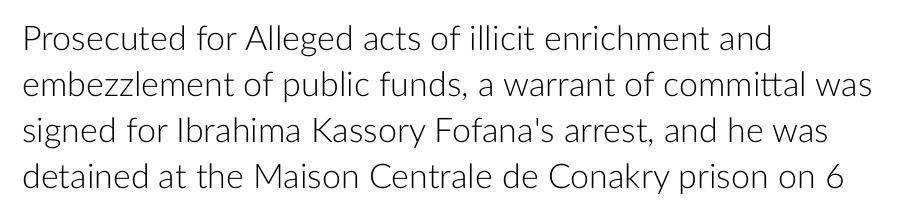
The image shows 34 px light sans-serif type, upright; set left-aligned, normal line spacing (1.35x), normal letter spacing, not underlined; low stroke contrast and a medium x-height.
